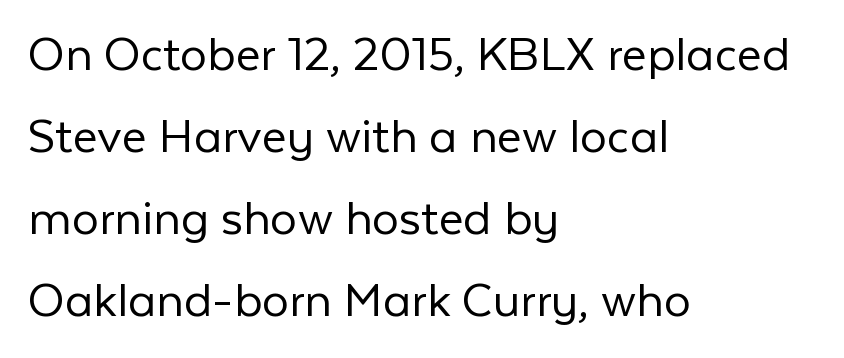
The image shows 54 px light sans-serif type, upright; set left-aligned, normal line spacing (1.52x), normal letter spacing, not underlined; low stroke contrast and a medium x-height.
